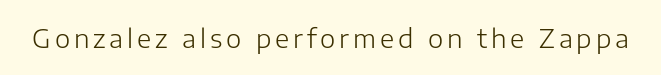
Q: Is the text bold? A: No.
Q: Is the text italic (slanted)? A: No, it is upright.
Q: Is the text underlined? A: No.
